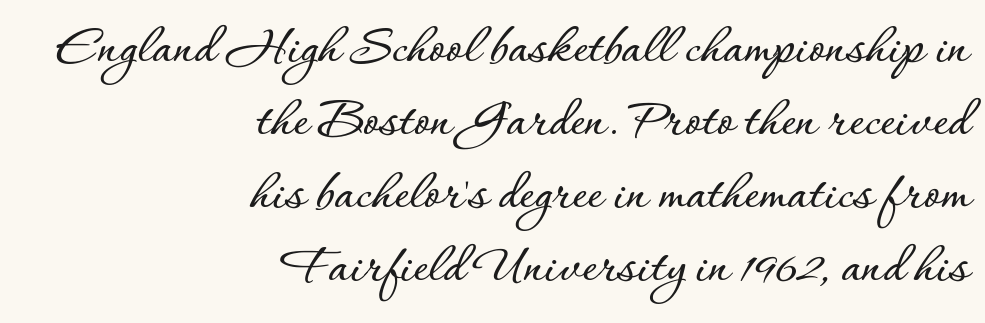
The image shows 57 px text type; set right-aligned, normal line spacing (1.28x), normal letter spacing, not underlined; low stroke contrast and a small x-height.
